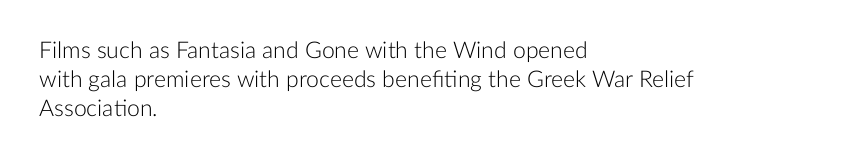
Nothing unusual about the tracking: characters are spaced as the font intends. Caption: multi-line text, flush left, ragged right. How would I describe the line gaps? Plain and ordinary. Unbolded letterforms with no extra heft.
